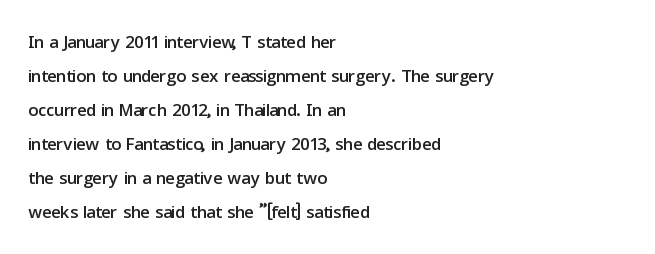
The image shows 25 px text type, upright; set left-aligned, normal line spacing (1.36x), normal letter spacing, not underlined.
